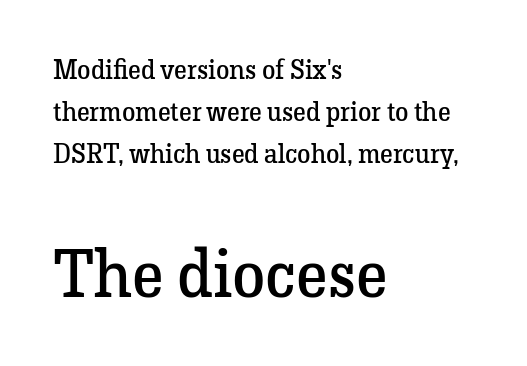
A typesetter would call this leading conventional body-copy spacing. Bigger letters appear in the bottom chunk; the top chunk is reduced. These glyphs show unthickened strokes, regular width or finer. These lines are composed in type with serifs.
